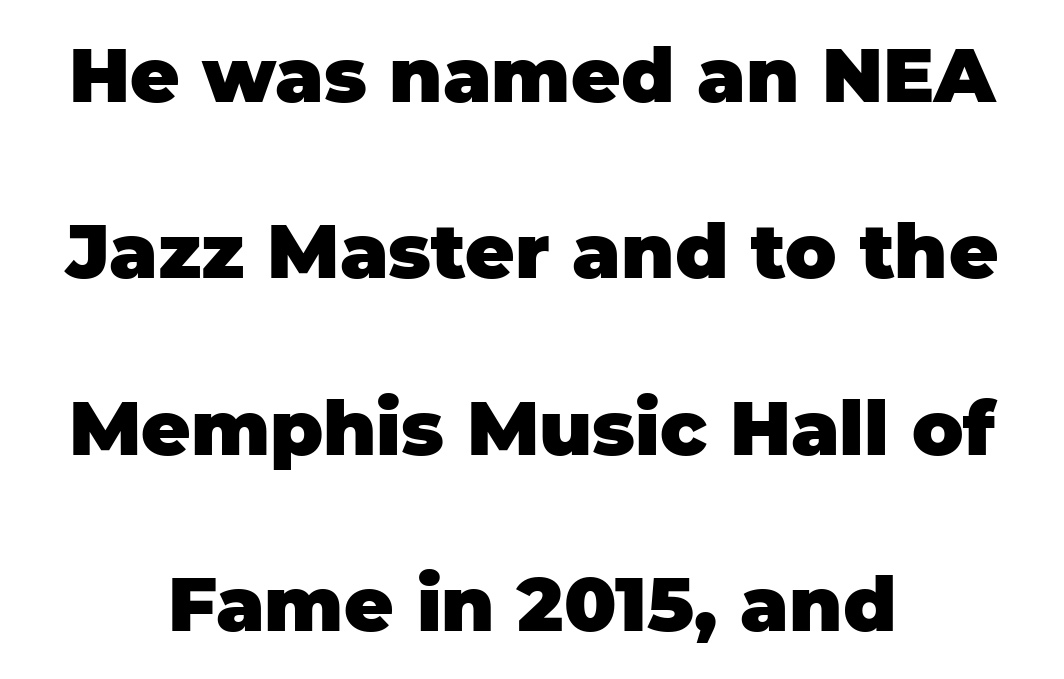
{"serif": "no", "italic": "no", "bold": "yes", "weight": "heavy", "width": "normal", "stroke_contrast": "low", "x_height": "large", "monospaced": "no", "underline": "no", "align": "center", "line_spacing": "loose", "line_spacing_ratio": 2.32, "letter_spacing": "normal", "letter_spacing_em": 0.0, "glyph_px": 76}
